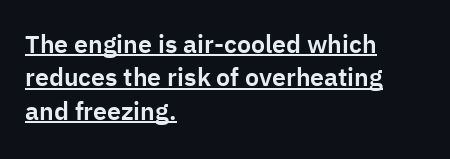
What's the leading like? Ordinary, nothing unusual. Short note: letters normally spaced. The specimen includes a rule beneath the text block's lines. Posture: straight, roman, zero tilt. Teacher's note: observe the even left margin — that is flush-left alignment.
